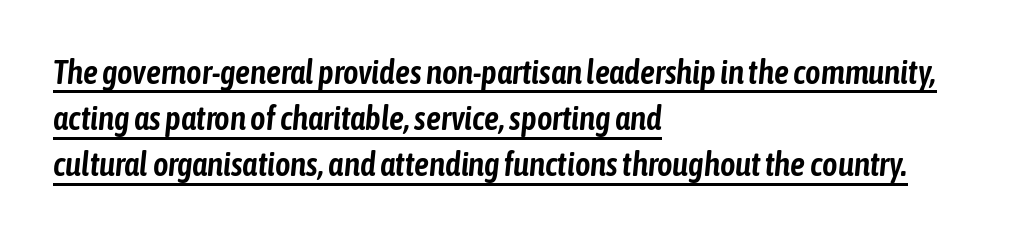
The paragraph shown leans on its left margin. The gaps between neighbouring characters are ordinary and unremarkable. Is there an underline? Yes — a line sits under the letters. Reading down the column, the eye jumps a familiar distance to each next line. This sample uses an oblique cut, with every glyph tilted off the vertical.
